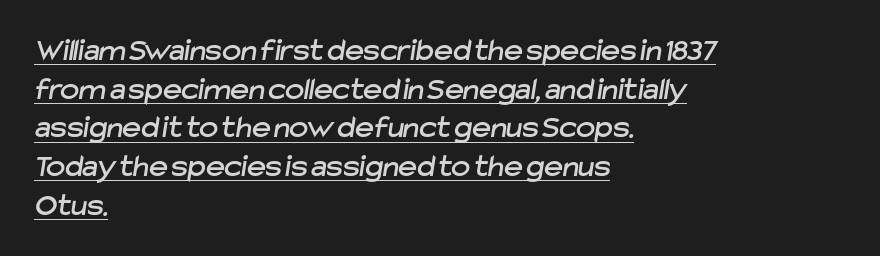
The image shows 32 px sans-serif type; set left-aligned, line spacing 1.21x, normal letter spacing, underlined; low stroke contrast and a medium x-height.
